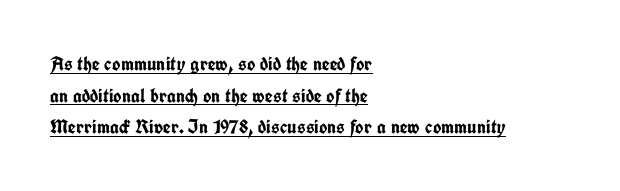
The image shows 20 px bold type, upright; set left-aligned, normal line spacing (1.58x), normal letter spacing, underlined.
